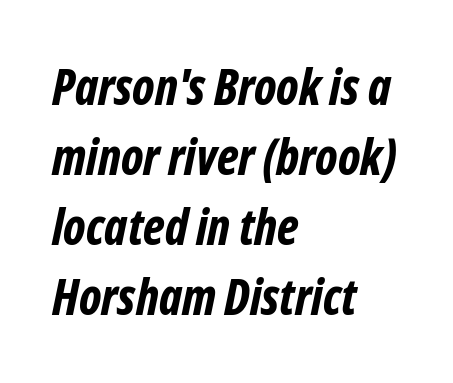
{"italic": "yes", "lean": "right", "slant_degrees": 12, "bold": "yes", "weight": "bold", "width": "condensed", "stroke_contrast": "low", "x_height": "medium", "monospaced": "no", "underline": "no", "align": "left", "line_spacing": "normal", "line_spacing_ratio": 1.43, "letter_spacing": "normal", "letter_spacing_em": 0.0, "glyph_px": 49}
